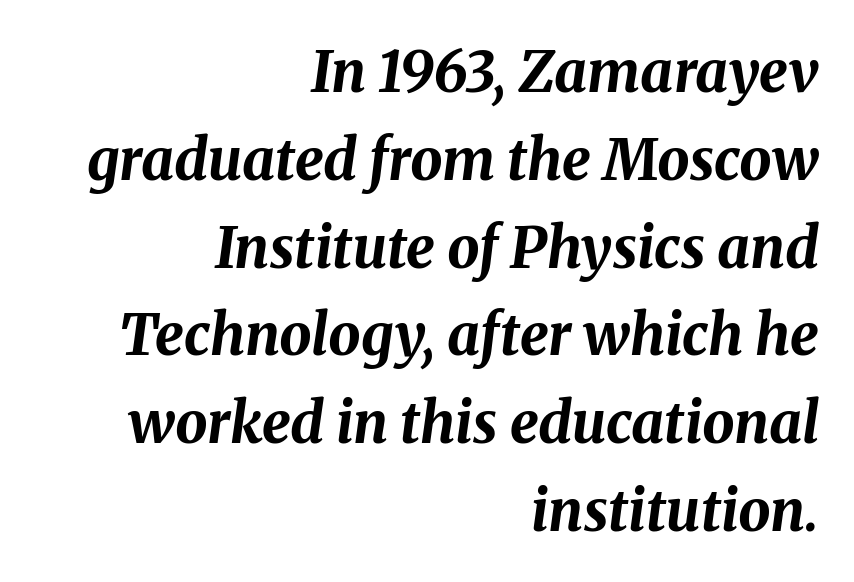
Q: Is the text bold? A: Yes.
Q: Is the text italic (slanted)? A: Yes, it leans right by about 8 degrees.
Q: Is the text underlined? A: No.
Q: How is the paragraph aligned? A: Right-aligned.
Q: Is the spacing between letters normal or unusually wide? A: Normal.
Q: Is the spacing between lines tight, normal or loose? A: Normal.
Q: Width (condensed, normal, or wide)? A: Normal.
Q: Stroke contrast? A: Medium.
Q: x-height? A: Medium.
Q: Monospaced? A: No.
